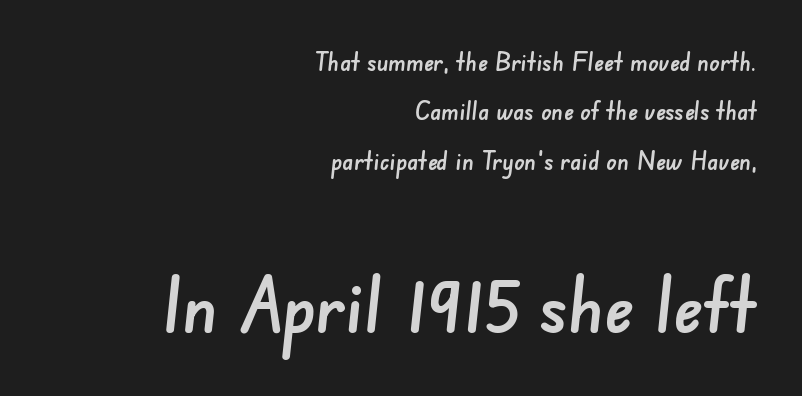
Typesetter's note — lower block bumped up in size, upper block left smaller. Each letter keeps its own natural width here, so spacing adapts to shape. Just letters on the line, the space beneath them empty. You can tell from the bare stems that sans-serif type was used. Teacher's note: observe the even right margin — that is flush-right alignment.
